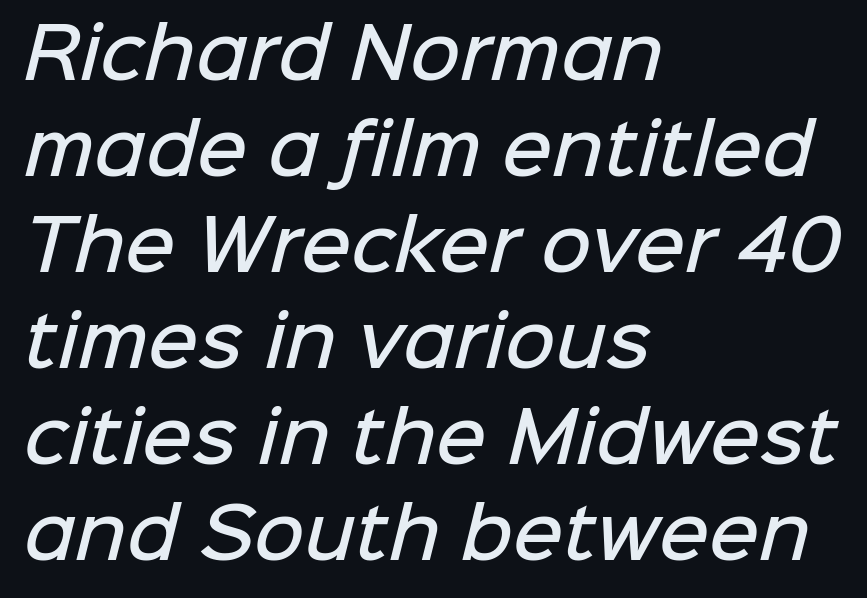
The image shows 69 px semibold sans-serif type; set left-aligned, normal line spacing (1.39x), normal letter spacing, not underlined; low stroke contrast and a medium x-height.
